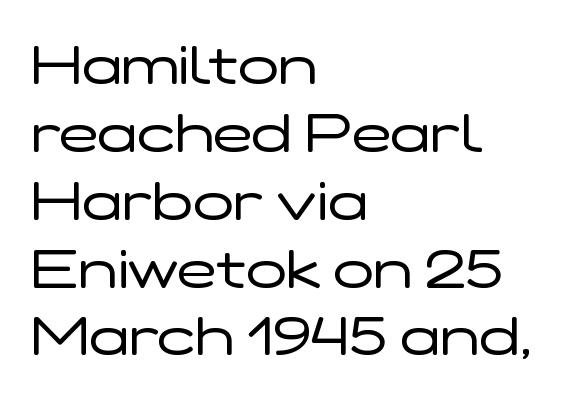
{"serif": "no", "italic": "no", "bold": "no", "weight": "regular", "width": "wide", "stroke_contrast": "low", "x_height": "medium", "monospaced": "no", "underline": "no", "align": "left", "line_spacing": "normal", "line_spacing_ratio": 1.28, "letter_spacing": "normal", "letter_spacing_em": 0.0, "glyph_px": 53}
